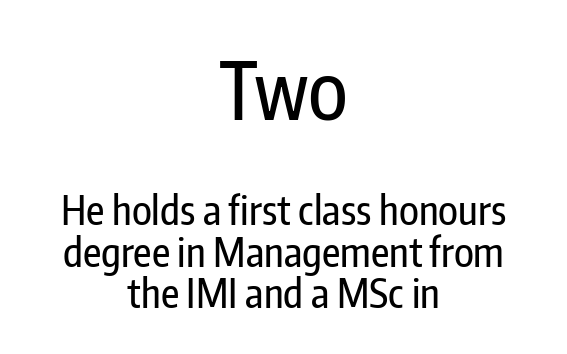
Q: Is the text italic (slanted)? A: No, it is upright.
Q: Is the typeface a serif or a sans-serif typeface? A: Sans-serif.
Q: Is the text underlined? A: No.
Q: How is the paragraph aligned? A: Centered.
Q: Is the spacing between letters normal or unusually wide? A: Normal.
Q: Is the spacing between lines tight, normal or loose? A: Tight.
Q: Which block of text is set in a larger size, the first (top) or the second (bottom)? A: The first (top) one.
Q: Width (condensed, normal, or wide)? A: Condensed.
Q: Stroke contrast? A: Low.
Q: x-height? A: Medium.
Q: Monospaced? A: No.
